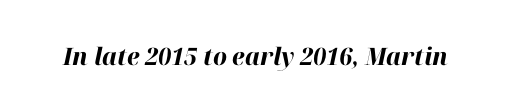
The face used here has the dense, thick strokes of a bold. The area under the type is left untouched. The rendering applies a slant to the glyphs. These lines keep a tight, regular rhythm from letter to letter.
